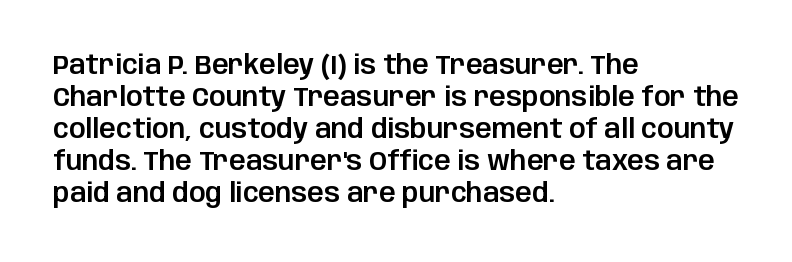
The image shows 26 px text type, upright; set left-aligned, line spacing 1.23x, normal letter spacing, not underlined.
